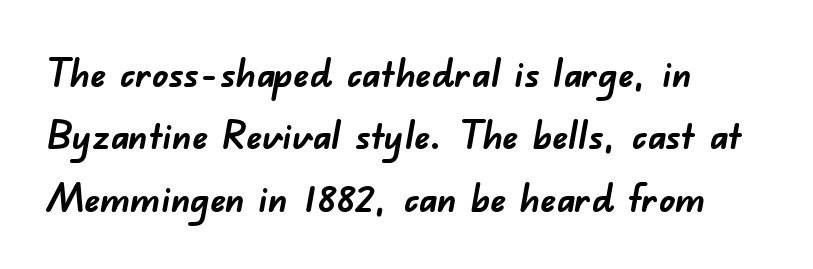
Typesetter's note: full bold, strokes at maximum text heaviness. Standard letterfit; no display-style spreading of the glyphs. This sample has the flowing, uneven cadence of proportional lettering. The vertical gap from one line to the next is medium.
